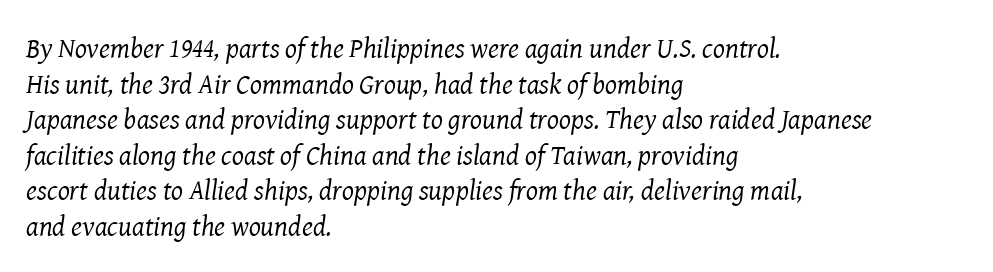
Q: Is the text bold? A: No.
Q: Is the text italic (slanted)? A: Yes, it leans right by about 8 degrees.
Q: Is the typeface a serif or a sans-serif typeface? A: Serif.
Q: Is the text underlined? A: No.
Q: How is the paragraph aligned? A: Left-aligned.
Q: Is the spacing between letters normal or unusually wide? A: Normal.
Q: Is the spacing between lines tight, normal or loose? A: Normal.
Q: Width (condensed, normal, or wide)? A: Normal.
Q: Stroke contrast? A: Medium.
Q: x-height? A: Medium.
Q: Monospaced? A: No.
